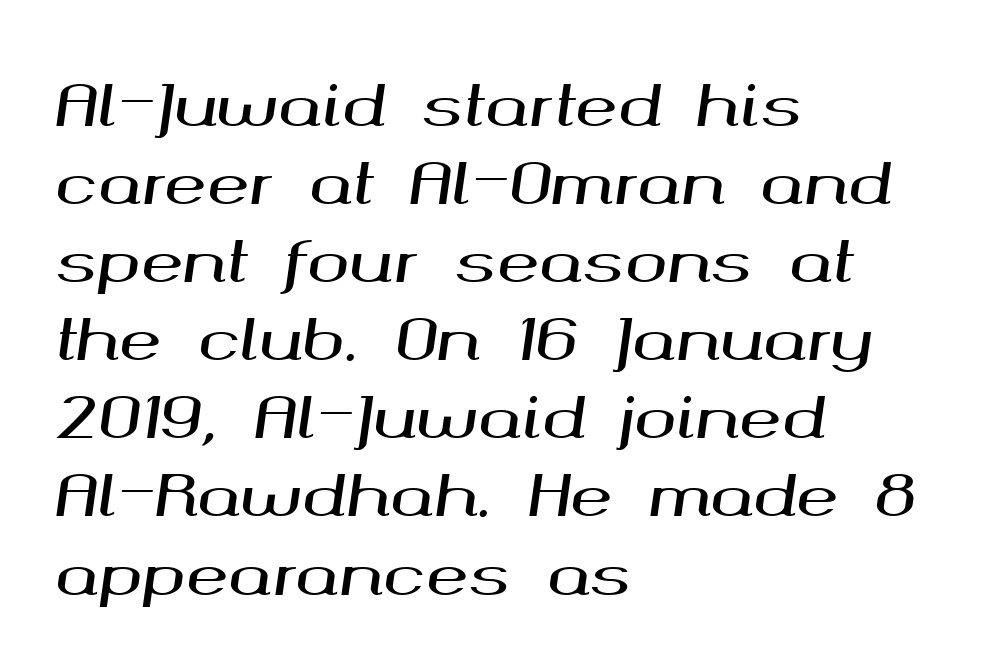
{"italic": "yes", "lean": "right", "slant_degrees": 8, "width": "wide", "stroke_contrast": "medium", "x_height": "medium", "monospaced": "no", "underline": "no", "align": "left", "line_spacing": "normal", "line_spacing_ratio": 1.37, "letter_spacing": "normal", "letter_spacing_em": 0.0, "glyph_px": 57}
